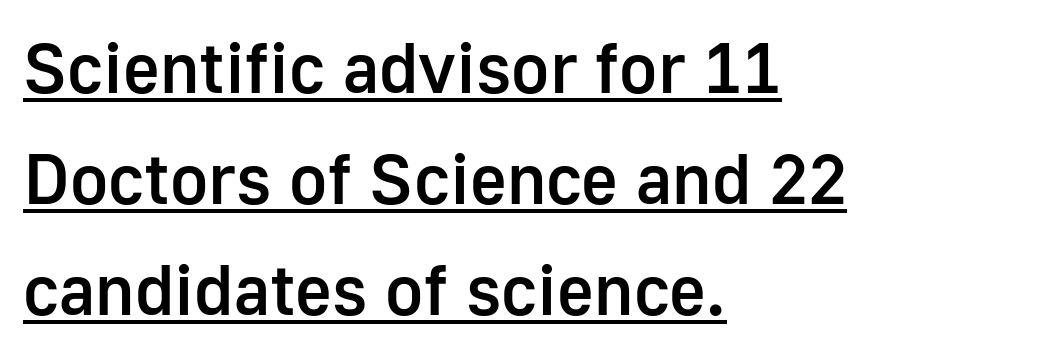
The image shows 71 px semibold sans-serif type, upright; set left-aligned, normal line spacing (1.56x), normal letter spacing, underlined; low stroke contrast and a medium x-height.
